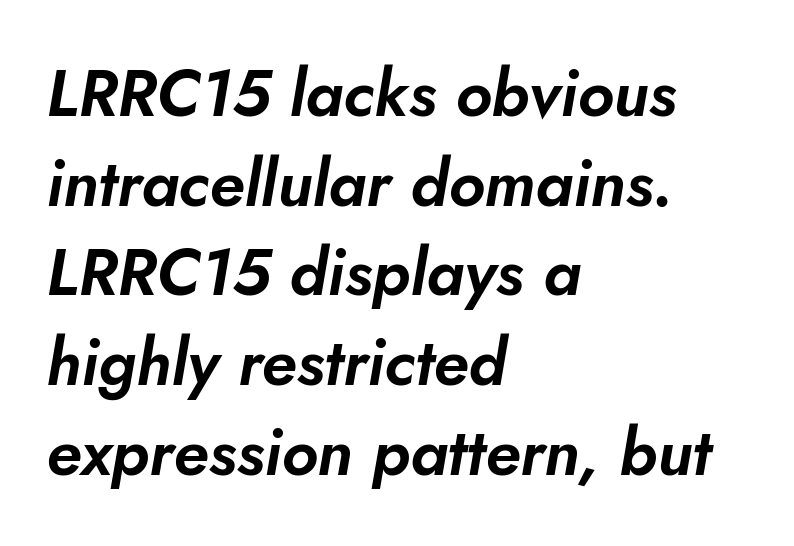
Is this a fixed-width face? No — the glyphs have proportional, varying widths. The designer left line spacing at the default. Compared with ordinary roman type, these characters are visibly tilted. Caption: standard tracking, unaltered. The compositor pushed each line to the left boundary. The space directly below the letters is spotless.
